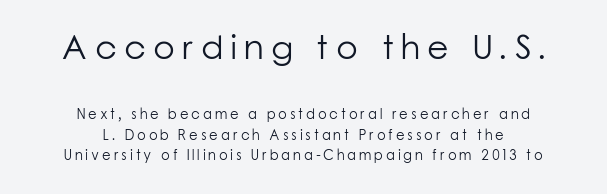
{"serif": "no", "italic": "no", "bold": "no", "weight": "light", "width": "normal", "stroke_contrast": "low", "x_height": "medium", "monospaced": "no", "underline": "no", "align": "center", "line_spacing": "normal", "line_spacing_ratio": 1.48, "letter_spacing": "wide", "letter_spacing_em": 0.2, "larger_block": "first", "size_ratio": 2.5, "glyph_px": 35}
